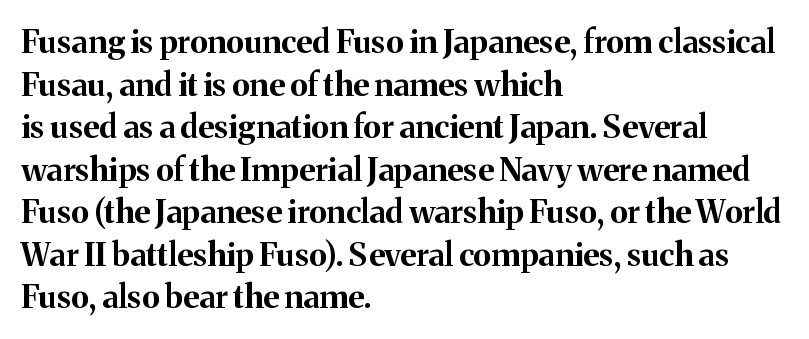
{"serif": "yes", "italic": "no", "bold": "yes", "weight": "bold", "width": "normal", "stroke_contrast": "medium", "x_height": "medium", "monospaced": "no", "underline": "no", "align": "left", "line_spacing": "normal", "line_spacing_ratio": 1.33, "letter_spacing": "normal", "letter_spacing_em": 0.0, "glyph_px": 32}
